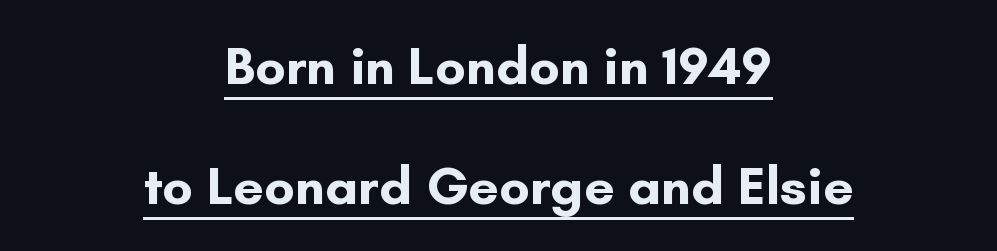
The image shows 54 px bold sans-serif type, upright; set centered, loose line spacing (2.23x), normal letter spacing, underlined; low stroke contrast and a small x-height.
